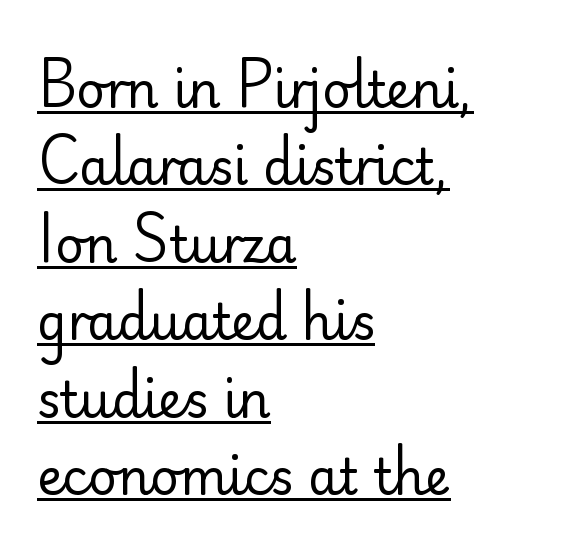
The image shows 49 px regular-weight sans-serif type, upright; set left-aligned, normal line spacing (1.58x), normal letter spacing, underlined; low stroke contrast and a small x-height.
